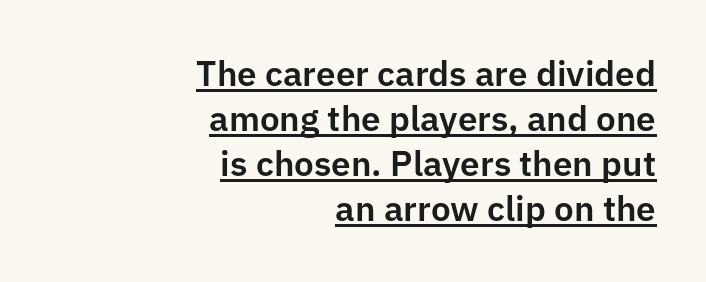
{"serif": "no", "italic": "no", "width": "normal", "stroke_contrast": "low", "x_height": "medium", "monospaced": "no", "underline": "yes", "align": "right", "line_spacing": "normal", "line_spacing_ratio": 1.29, "letter_spacing": "normal", "letter_spacing_em": 0.0, "glyph_px": 35}
